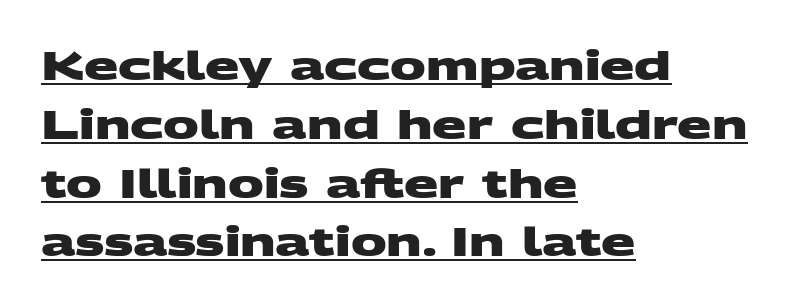
{"serif": "no", "bold": "yes", "weight": "heavy", "width": "wide", "stroke_contrast": "medium", "x_height": "large", "monospaced": "no", "underline": "yes", "align": "left", "line_spacing": "normal", "line_spacing_ratio": 1.47, "letter_spacing": "normal", "letter_spacing_em": 0.0, "glyph_px": 40}
